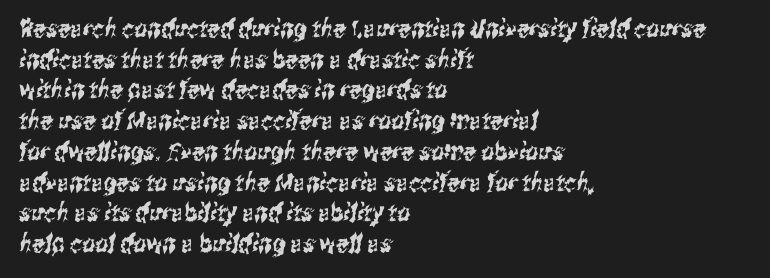
Q: Is the text underlined? A: No.
Q: How is the paragraph aligned? A: Left-aligned.
Q: Is the spacing between letters normal or unusually wide? A: Normal.
